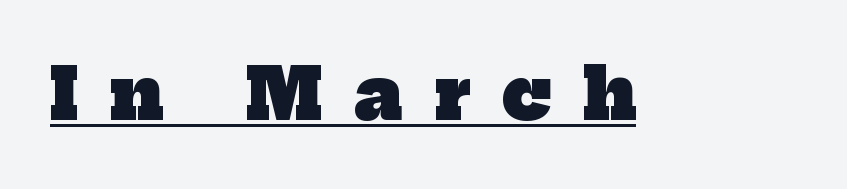
Q: Is the text bold? A: Yes.
Q: Is the typeface a serif or a sans-serif typeface? A: Serif.
Q: Is the text underlined? A: Yes.
Q: Is the spacing between letters normal or unusually wide? A: Unusually wide.
Q: Width (condensed, normal, or wide)? A: Normal.
Q: Stroke contrast? A: Low.
Q: x-height? A: Medium.
Q: Monospaced? A: No.
